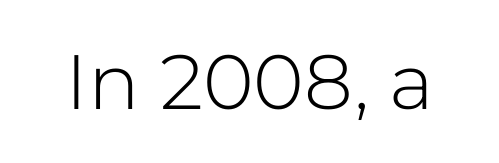
Q: Is the text bold? A: No.
Q: Is the text italic (slanted)? A: No, it is upright.
Q: Is the typeface a serif or a sans-serif typeface? A: Sans-serif.
Q: Is the text underlined? A: No.
Q: Is the spacing between letters normal or unusually wide? A: Normal.
Q: Width (condensed, normal, or wide)? A: Normal.
Q: Stroke contrast? A: Low.
Q: x-height? A: Medium.
Q: Monospaced? A: No.
